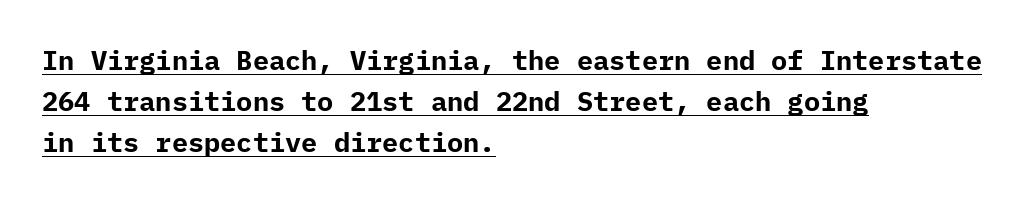
{"italic": "no", "bold": "yes", "underline": "yes", "align": "left", "line_spacing": "normal", "line_spacing_ratio": 1.52, "letter_spacing": "normal", "letter_spacing_em": 0.0, "glyph_px": 27}
